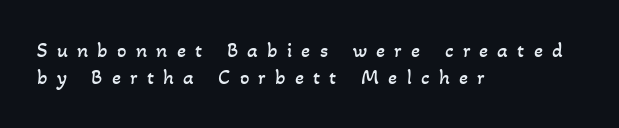
The image shows 21 px text type; set left-aligned, normal line spacing (1.29x), unusually wide letter spacing (+0.44 em), not underlined.
